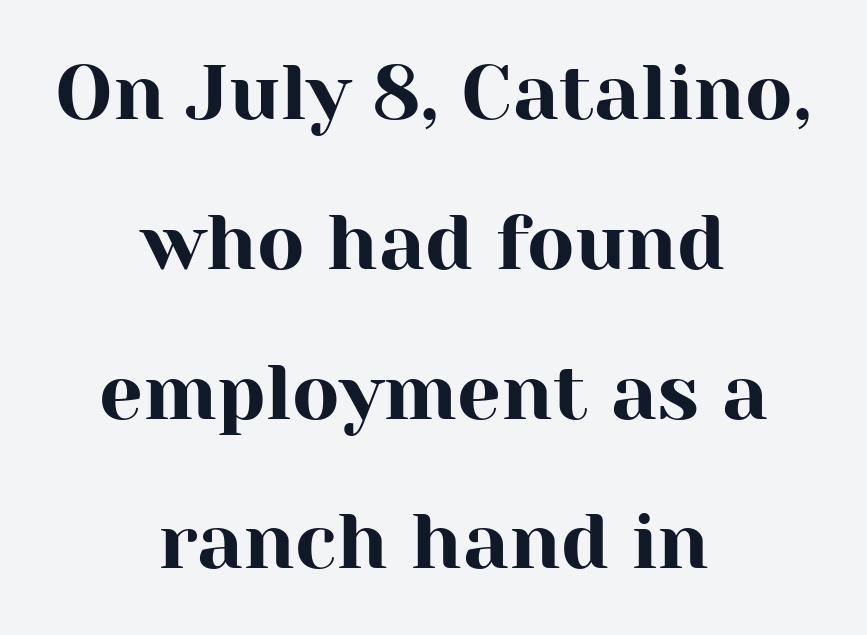
Q: Is the text italic (slanted)? A: No, it is upright.
Q: Is the typeface a serif or a sans-serif typeface? A: Serif.
Q: Is the text underlined? A: No.
Q: How is the paragraph aligned? A: Centered.
Q: Is the spacing between letters normal or unusually wide? A: Normal.
Q: Is the spacing between lines tight, normal or loose? A: Loose.
Q: Width (condensed, normal, or wide)? A: Normal.
Q: Stroke contrast? A: High.
Q: x-height? A: Medium.
Q: Monospaced? A: No.
